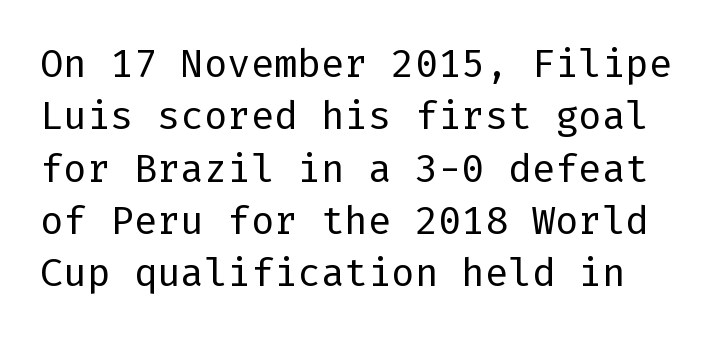
Default kerning and tracking; the words read as compact shapes. Letterform terminals end flat and unadorned throughout the passage. Does the lettering tilt? It doesn't — this is upright. A clean baseline with only descenders dipping below it.
